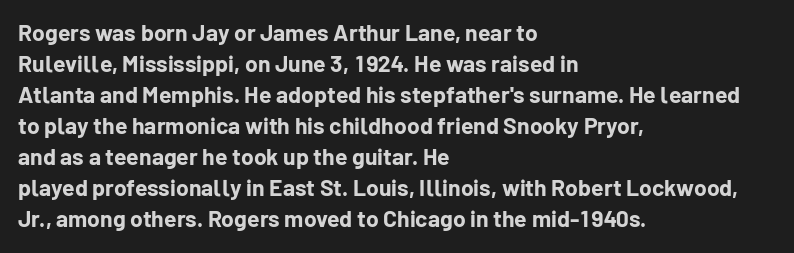
{"italic": "no", "bold": "yes", "underline": "no", "align": "left", "line_spacing": "normal", "line_spacing_ratio": 1.35, "letter_spacing": "normal", "letter_spacing_em": 0.0, "glyph_px": 23}
